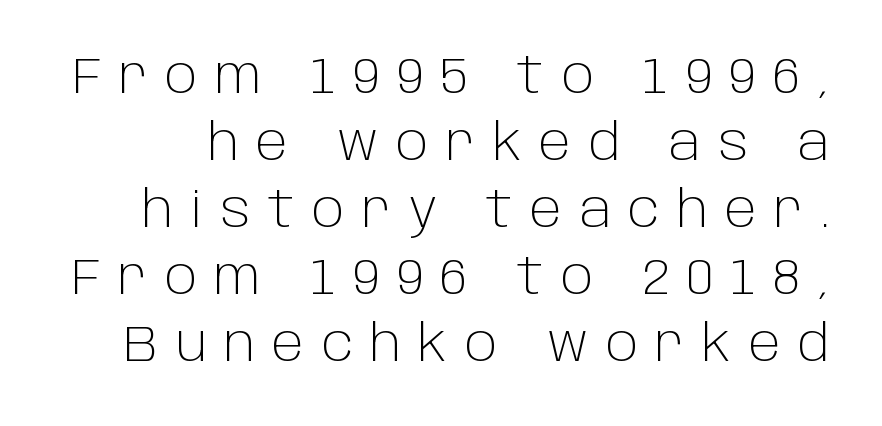
{"serif": "no", "italic": "no", "bold": "no", "weight": "light", "width": "normal", "stroke_contrast": "low", "x_height": "large", "monospaced": "no", "underline": "no", "line_spacing": "normal", "line_spacing_ratio": 1.34, "letter_spacing": "wide", "letter_spacing_em": 0.35, "glyph_px": 50}
